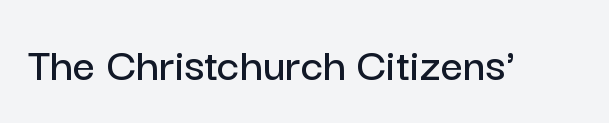
{"serif": "no", "italic": "no", "width": "normal", "stroke_contrast": "low", "x_height": "medium", "monospaced": "no", "underline": "no", "letter_spacing": "normal", "letter_spacing_em": 0.0, "glyph_px": 49}
